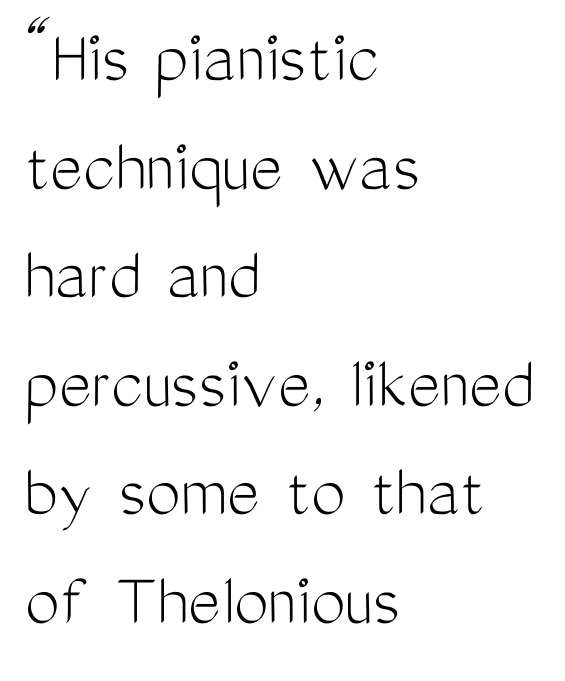
{"serif": "no", "italic": "no", "bold": "no", "weight": "light", "width": "condensed", "stroke_contrast": "medium", "x_height": "medium", "monospaced": "no", "underline": "no", "align": "left", "line_spacing": "normal", "line_spacing_ratio": 1.41, "letter_spacing": "normal", "letter_spacing_em": 0.0, "glyph_px": 77}
